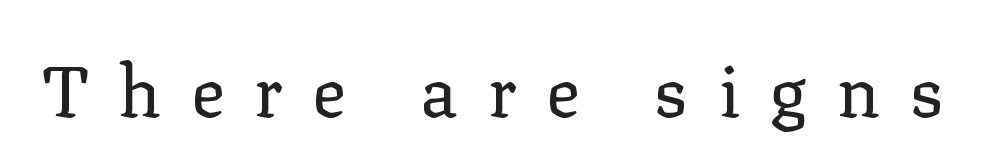
Q: Is the text bold? A: No.
Q: Is the text italic (slanted)? A: No, it is upright.
Q: Is the typeface a serif or a sans-serif typeface? A: Serif.
Q: Is the text underlined? A: No.
Q: Is the spacing between letters normal or unusually wide? A: Unusually wide.
Q: Width (condensed, normal, or wide)? A: Normal.
Q: Stroke contrast? A: Low.
Q: x-height? A: Medium.
Q: Monospaced? A: No.
